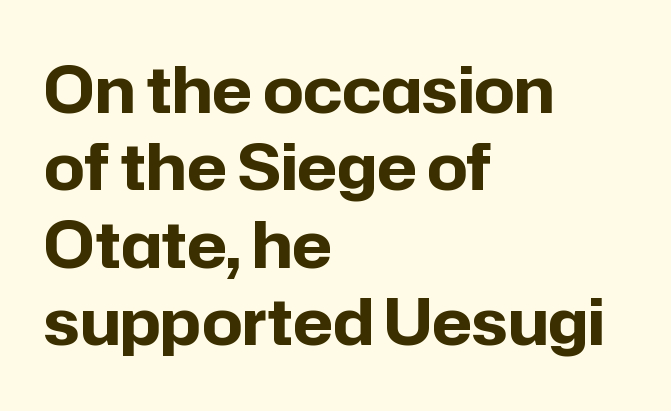
{"serif": "no", "italic": "no", "bold": "yes", "weight": "bold", "width": "normal", "stroke_contrast": "low", "x_height": "medium", "monospaced": "no", "underline": "no", "align": "left", "line_spacing_ratio": 1.23, "letter_spacing": "normal", "letter_spacing_em": 0.0, "glyph_px": 63}
